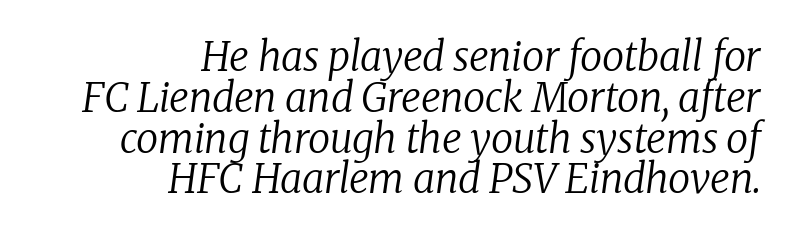
The image shows 40 px regular-weight serif type, italic (leaning right); set right-aligned, tight line spacing (1.02x), normal letter spacing, not underlined; low stroke contrast and a medium x-height.
